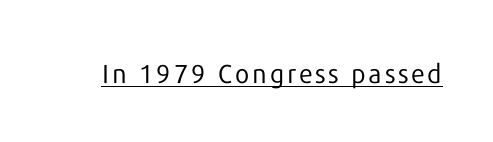
Q: Is the text bold? A: No.
Q: Is the text italic (slanted)? A: No, it is upright.
Q: Is the text underlined? A: Yes.
